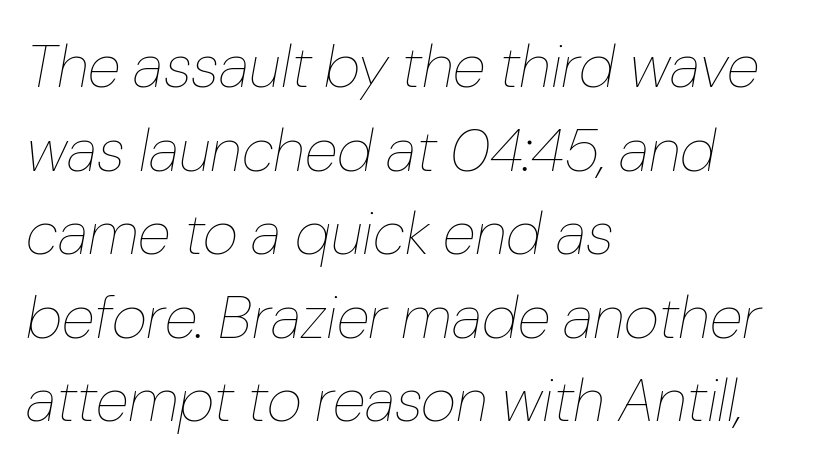
{"italic": "yes", "lean": "right", "slant_degrees": 10, "bold": "no", "weight": "thin", "width": "normal", "stroke_contrast": "low", "x_height": "medium", "monospaced": "no", "underline": "no", "align": "left", "line_spacing": "normal", "line_spacing_ratio": 1.37, "letter_spacing": "normal", "letter_spacing_em": 0.0, "glyph_px": 61}
